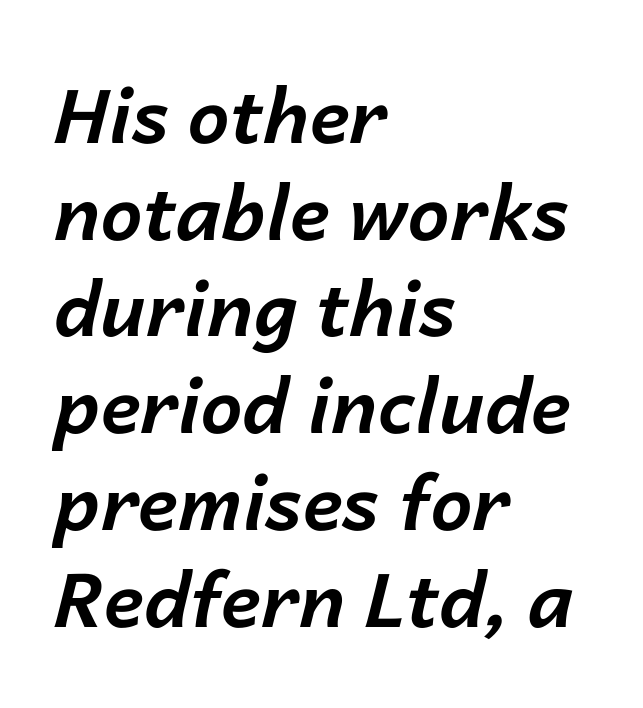
{"italic": "yes", "lean": "right", "slant_degrees": 14, "bold": "yes", "weight": "bold", "width": "normal", "stroke_contrast": "low", "x_height": "medium", "monospaced": "no", "underline": "no", "align": "left", "line_spacing": "normal", "line_spacing_ratio": 1.29, "letter_spacing": "normal", "letter_spacing_em": 0.0, "glyph_px": 75}
